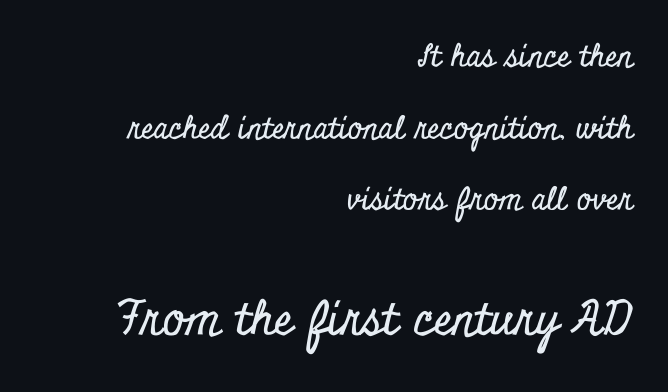
{"serif": "yes", "width": "condensed", "stroke_contrast": "low", "x_height": "small", "monospaced": "no", "underline": "no", "align": "right", "line_spacing": "loose", "line_spacing_ratio": 2.31, "letter_spacing": "normal", "letter_spacing_em": 0.0, "larger_block": "second", "size_ratio": 1.52, "glyph_px": 47}
